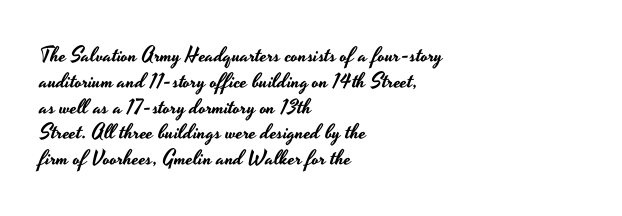
Q: Is the text italic (slanted)? A: Yes.
Q: Is the text underlined? A: No.
Q: How is the paragraph aligned? A: Left-aligned.
Q: Is the spacing between letters normal or unusually wide? A: Normal.
